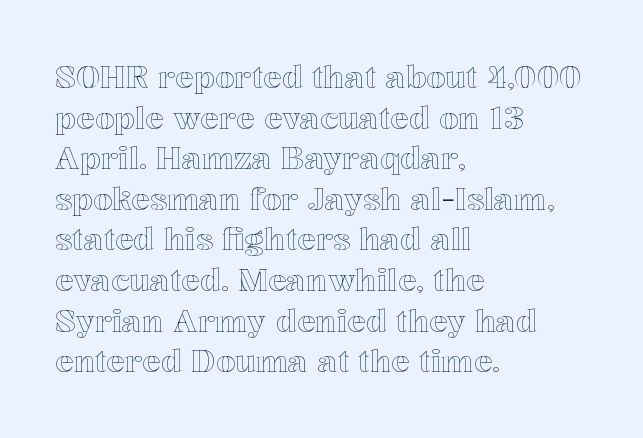
The image shows 31 px text type, upright; set left-aligned, normal line spacing (1.31x), normal letter spacing, not underlined; a medium x-height.
